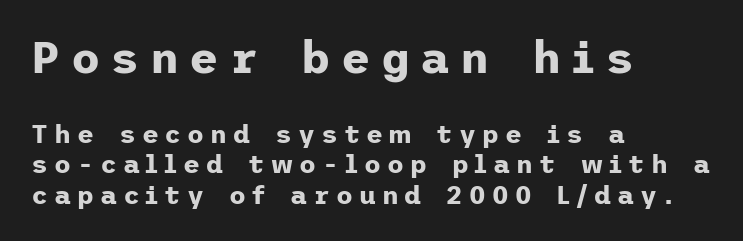
{"serif": "no", "italic": "no", "bold": "yes", "weight": "bold", "width": "normal", "stroke_contrast": "low", "x_height": "medium", "underline": "no", "align": "left", "line_spacing_ratio": 1.16, "letter_spacing": "wide", "letter_spacing_em": 0.23, "larger_block": "first", "size_ratio": 1.73, "glyph_px": 45}
